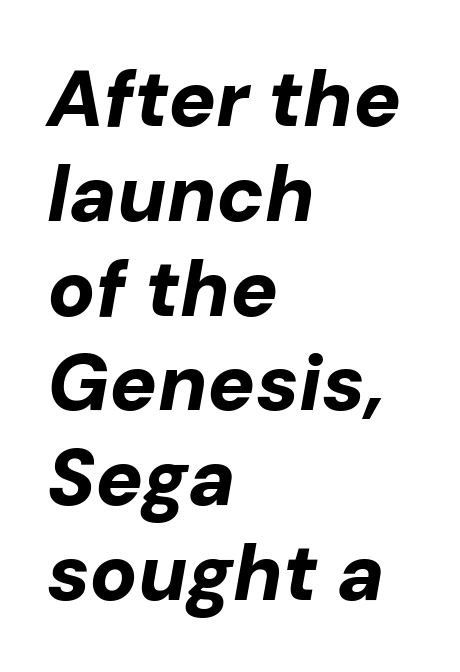
The image shows 79 px bold type, italic (leaning right); set left-aligned, line spacing 1.2x, normal letter spacing, not underlined; low stroke contrast and a medium x-height.
